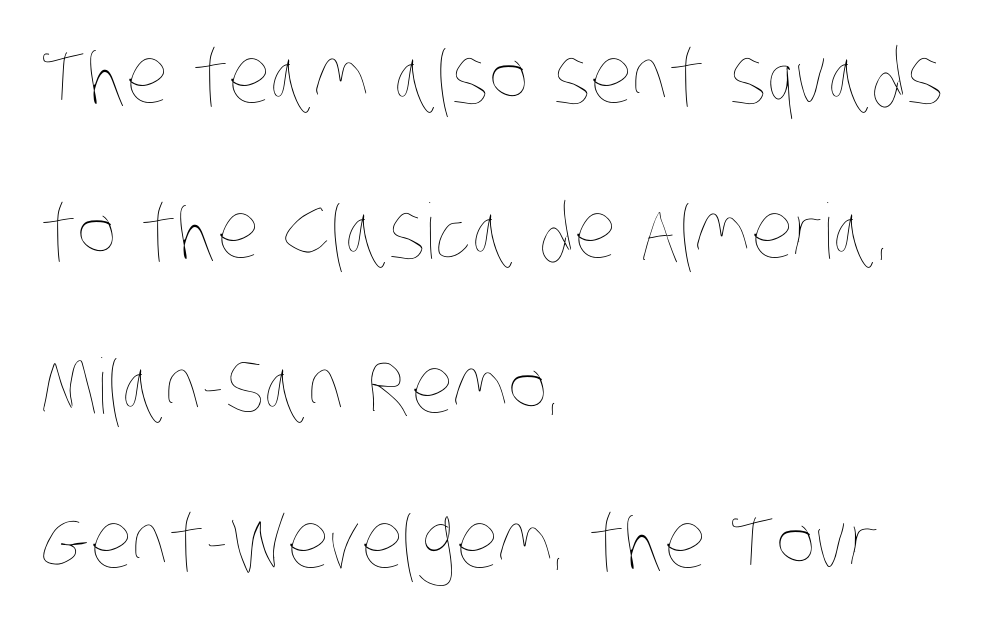
Vertically, the passage feels expansive, rows floating well apart. Think of a printed novel: that variable character pitch is what you see here. Counters stay open thanks to moderate or lighter strokes. Does extra space separate the letters? No, they use regular spacing.
